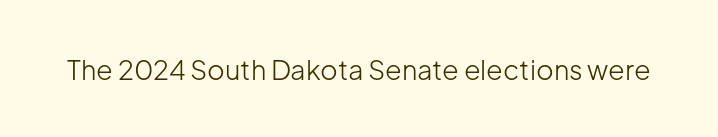
{"italic": "no", "bold": "no", "underline": "no", "letter_spacing": "normal", "letter_spacing_em": 0.0, "glyph_px": 27}
